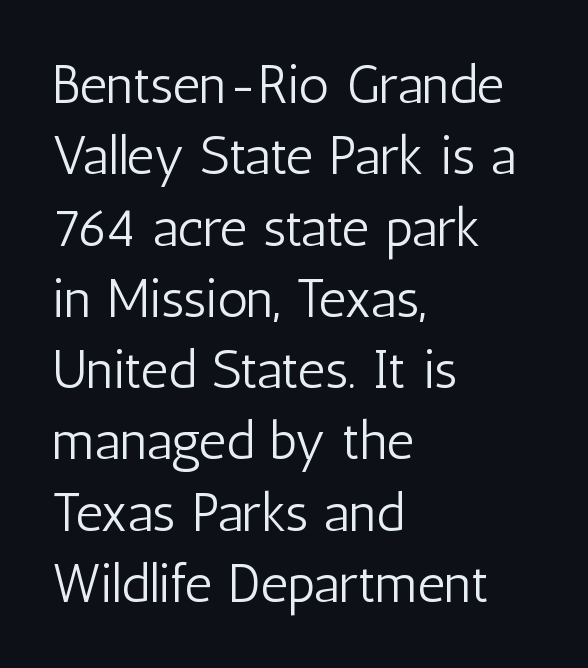
{"serif": "no", "italic": "no", "bold": "no", "weight": "light", "width": "condensed", "stroke_contrast": "low", "x_height": "medium", "monospaced": "no", "underline": "no", "align": "left", "line_spacing": "normal", "line_spacing_ratio": 1.32, "letter_spacing": "normal", "letter_spacing_em": 0.0, "glyph_px": 54}
